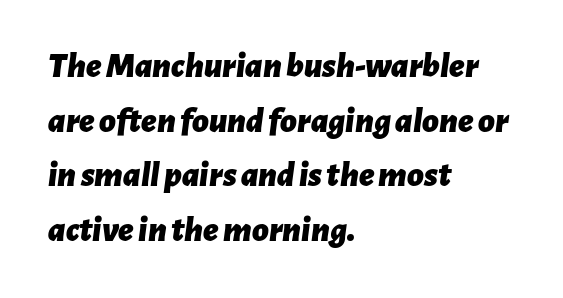
The image shows 36 px bold type, italic (leaning right); set left-aligned, normal line spacing (1.52x), normal letter spacing, not underlined; low stroke contrast and a medium x-height.
